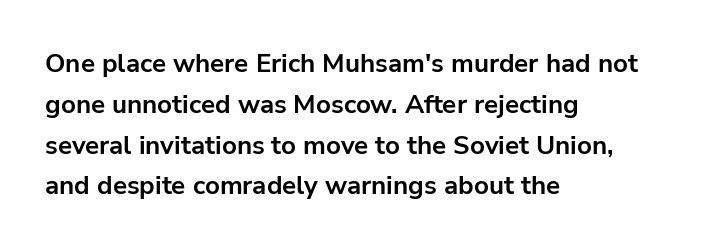
A dark, heavy texture on the line: the type is bold. Characters follow at the spacing the type designer built in. The designer left line spacing at the default. Unmarked baselines from the first word to the last. Posture: vertical.
